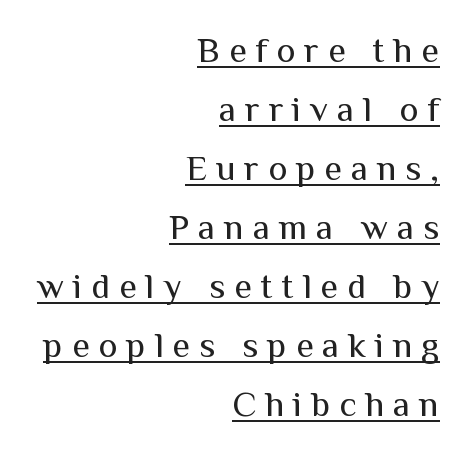
The lettering is marked with a stroke running underneath it. Posture: vertical. Is this a fixed-width face? No — the glyphs have proportional, varying widths. Ink coverage per letter is moderate at most. The font family rendered here belongs to the sans-serif group. If you drew a ruler down the right edge, every line would touch it.
